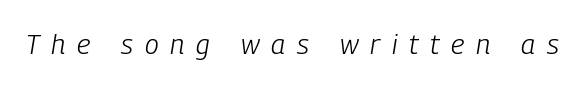
{"italic": "yes", "lean": "right", "slant_degrees": 9, "bold": "no", "weight": "light", "width": "condensed", "stroke_contrast": "low", "x_height": "medium", "monospaced": "no", "underline": "no", "letter_spacing": "wide", "letter_spacing_em": 0.42, "glyph_px": 28}
